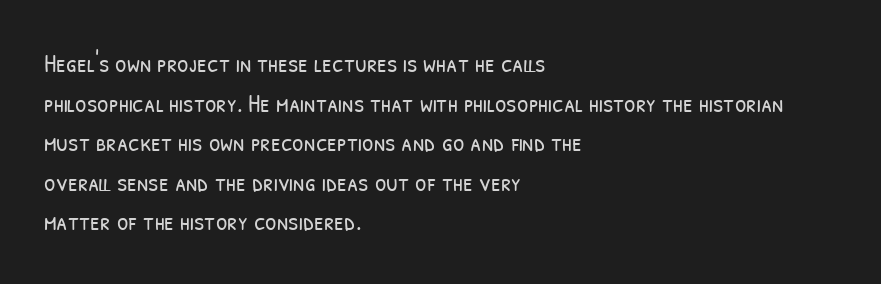
Q: Is the text bold? A: No.
Q: Is the text underlined? A: No.
Q: How is the paragraph aligned? A: Left-aligned.
Q: Is the spacing between letters normal or unusually wide? A: Normal.
Q: Is the spacing between lines tight, normal or loose? A: Normal.
